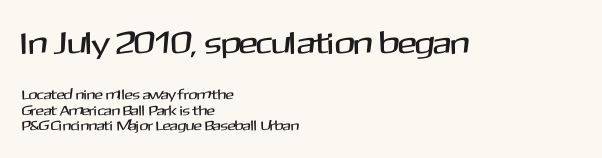
{"serif": "no", "italic": "no", "width": "normal", "stroke_contrast": "medium", "x_height": "medium", "monospaced": "no", "underline": "no", "align": "left", "line_spacing": "tight", "line_spacing_ratio": 1.13, "letter_spacing": "normal", "letter_spacing_em": 0.0, "larger_block": "first", "size_ratio": 2.29, "glyph_px": 32}
